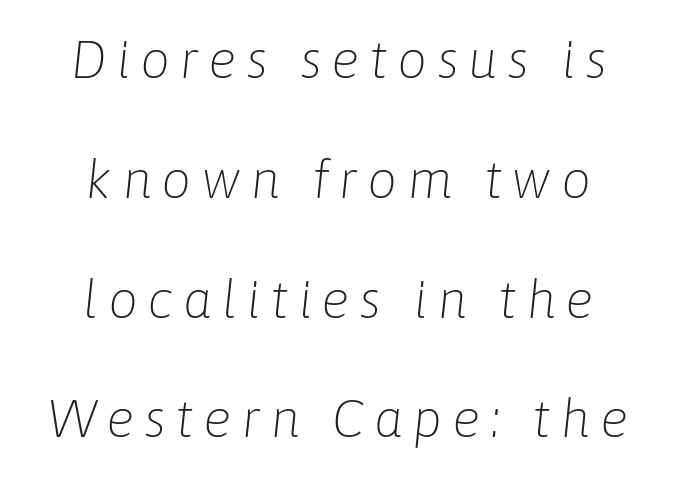
Q: Is the text bold? A: No.
Q: Is the text italic (slanted)? A: Yes, it leans right by about 6 degrees.
Q: Is the text underlined? A: No.
Q: How is the paragraph aligned? A: Centered.
Q: Is the spacing between lines tight, normal or loose? A: Loose.
Q: Width (condensed, normal, or wide)? A: Normal.
Q: Stroke contrast? A: Low.
Q: x-height? A: Medium.
Q: Monospaced? A: No.
